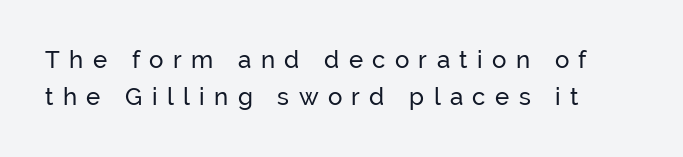
{"italic": "no", "underline": "no", "line_spacing": "normal", "line_spacing_ratio": 1.55, "letter_spacing": "wide", "letter_spacing_em": 0.39, "glyph_px": 24}
